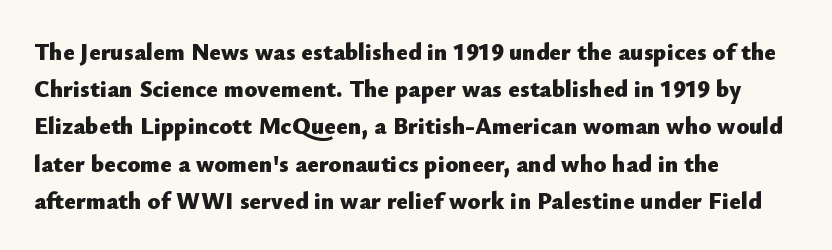
{"italic": "no", "bold": "yes", "underline": "no", "align": "left", "line_spacing": "normal", "line_spacing_ratio": 1.55, "letter_spacing": "normal", "letter_spacing_em": 0.0, "glyph_px": 24}
